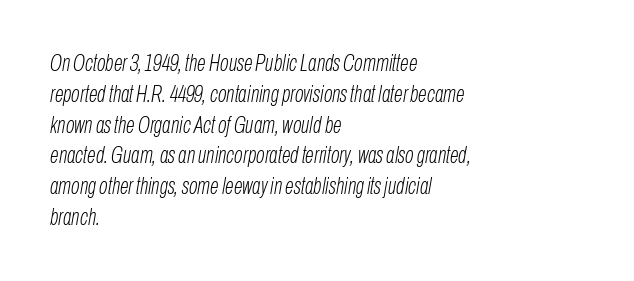
The letters sit at their default tracking, neither squeezed nor spread. The typesetter chose a ragged-right arrangement here. Check under the words: just untouched page. Italic: yes, the glyphs are oblique.
